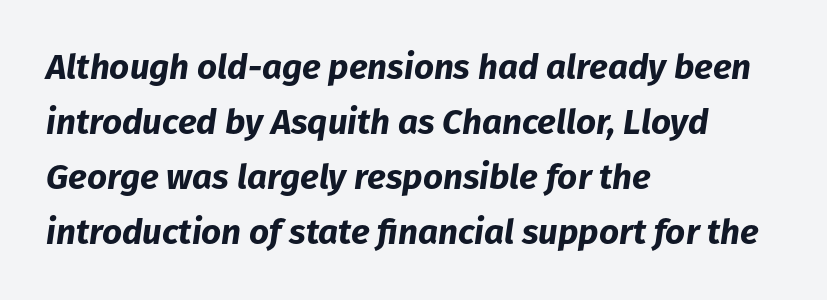
The image shows 35 px bold type, italic (leaning right); set left-aligned, normal line spacing (1.57x), normal letter spacing, not underlined; low stroke contrast and a medium x-height.
